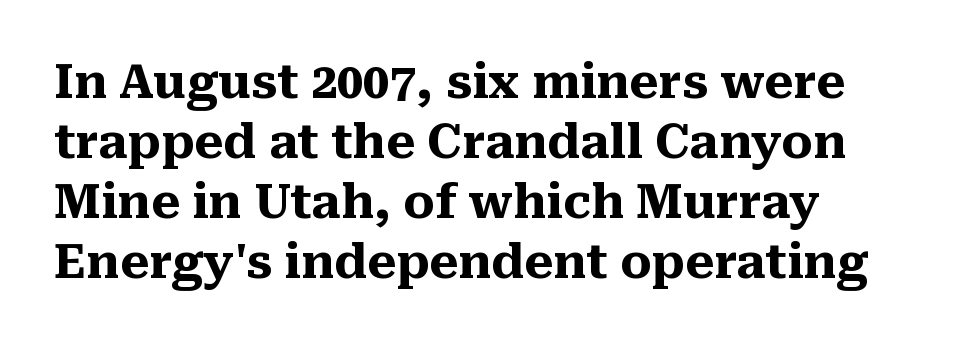
Serifs: yes, visible at the terminals of the letterforms. Character widths vary here, with narrow letters taking less room than wide ones. The tracking reads as untouched default to a designer's eye. Look at the stroke-to-counter ratio: heavy, a bold. Posture: straight, roman, zero tilt. Bare-footed words on every line.
